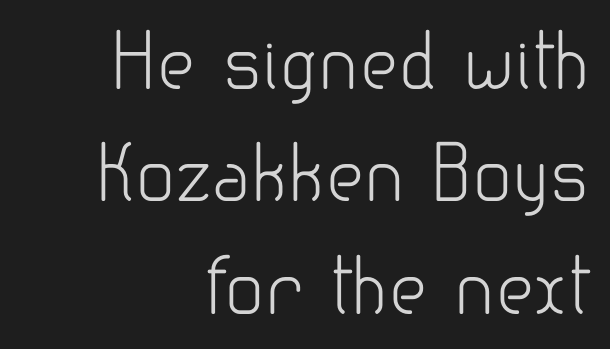
The image shows 74 px light sans-serif type, upright; set right-aligned, normal line spacing (1.52x), normal letter spacing, not underlined; low stroke contrast and a small x-height.
